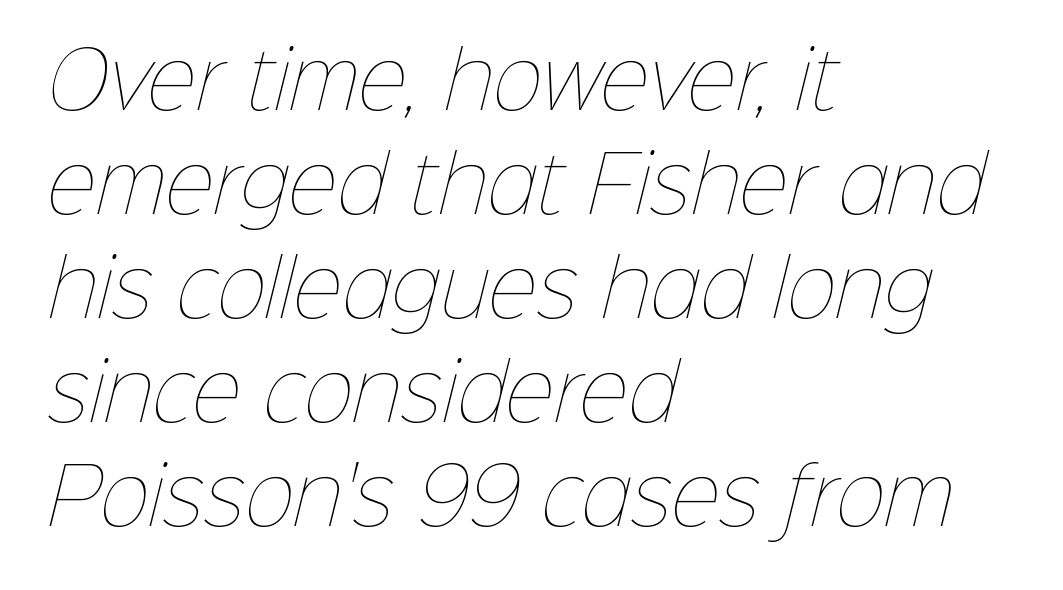
These lines stack with their left ends in a neat column. Nobody drew a line under any word here. What stands out about the letter spacing? Nothing — it is the standard amount. Character widths vary here, with narrow letters taking less room than wide ones. The lines sit at an ordinary, default distance from one another. Unbolded letterforms with no extra heft.
